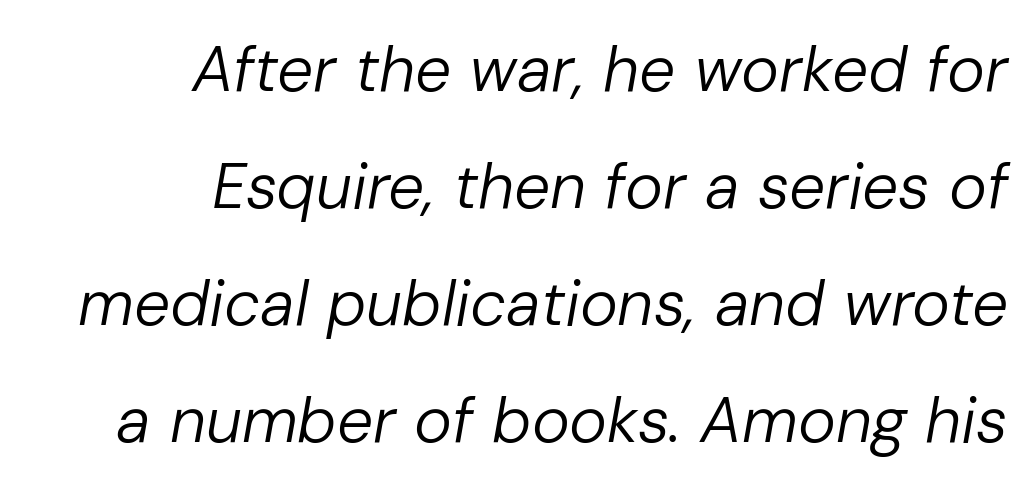
The image shows 64 px regular-weight type, italic (leaning right); set right-aligned, line spacing 1.83x, normal letter spacing, not underlined; low stroke contrast and a medium x-height.
